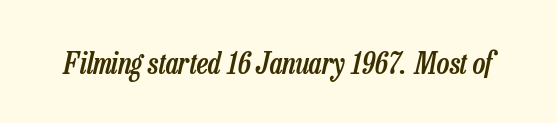
Descenders hang freely into open space. Yep, that's italic — everything's leaning. The glyphs have the mass of a demibold cut, below bold. Varying glyph widths throughout — classic text-font behaviour.
